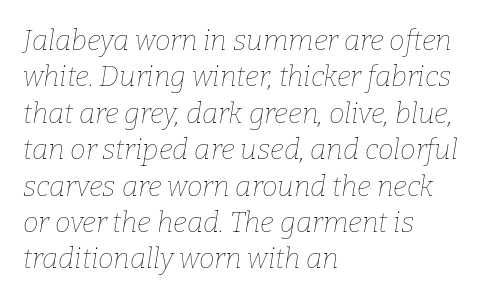
The image shows 28 px thin type, italic (leaning right); set left-aligned, normal line spacing (1.3x), normal letter spacing, not underlined; low stroke contrast and a medium x-height.
